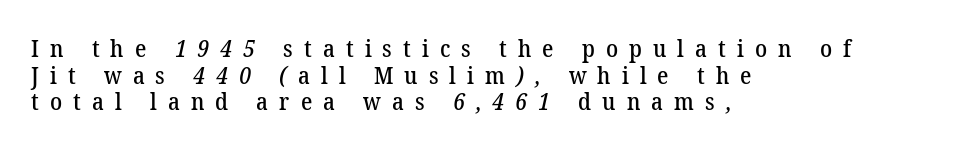
Q: Is the text underlined? A: No.
Q: How is the paragraph aligned? A: Left-aligned.
Q: Is the spacing between letters normal or unusually wide? A: Unusually wide.
Q: Is the spacing between lines tight, normal or loose? A: Tight.
